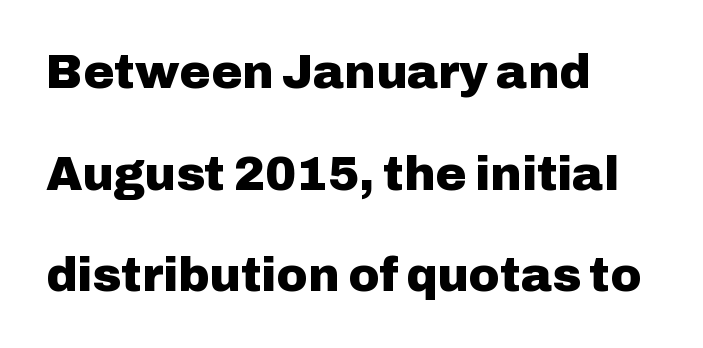
Q: Is the text bold? A: Yes.
Q: Is the text italic (slanted)? A: No, it is upright.
Q: Is the typeface a serif or a sans-serif typeface? A: Sans-serif.
Q: Is the text underlined? A: No.
Q: How is the paragraph aligned? A: Left-aligned.
Q: Is the spacing between letters normal or unusually wide? A: Normal.
Q: Is the spacing between lines tight, normal or loose? A: Loose.
Q: Width (condensed, normal, or wide)? A: Normal.
Q: Stroke contrast? A: Low.
Q: x-height? A: Medium.
Q: Monospaced? A: No.
